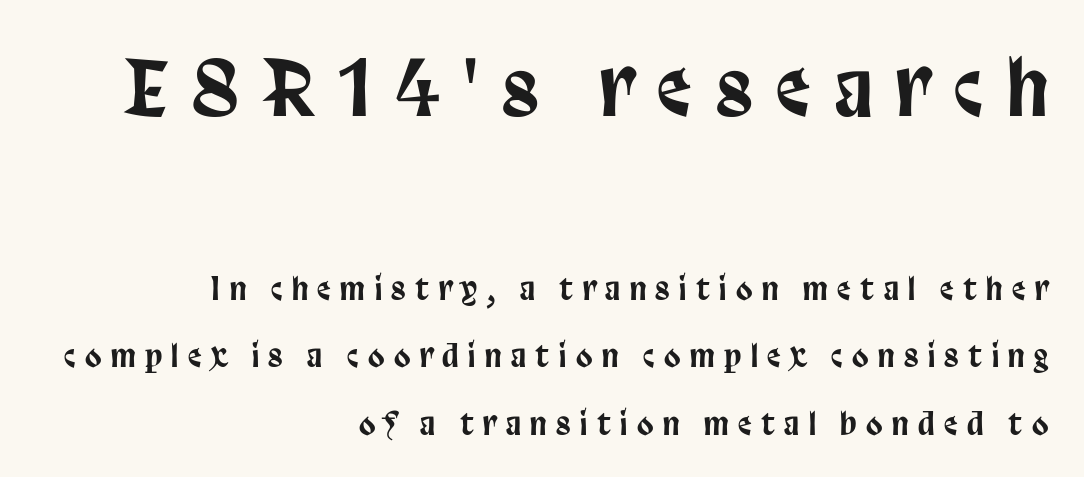
{"serif": "no", "italic": "no", "width": "condensed", "stroke_contrast": "low", "x_height": "large", "monospaced": "no", "underline": "no", "align": "right", "line_spacing": "loose", "line_spacing_ratio": 2.25, "letter_spacing": "wide", "letter_spacing_em": 0.32, "larger_block": "first", "size_ratio": 2.53, "glyph_px": 76}
